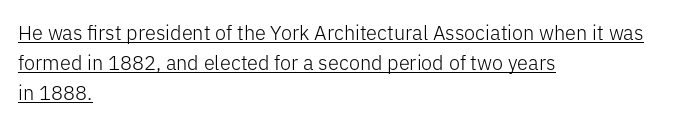
{"italic": "no", "bold": "no", "underline": "yes", "align": "left", "line_spacing": "normal", "line_spacing_ratio": 1.5, "letter_spacing": "normal", "letter_spacing_em": 0.0, "glyph_px": 20}
